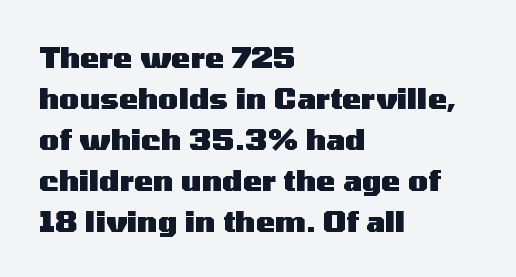
{"serif": "no", "italic": "no", "bold": "yes", "weight": "heavy", "width": "wide", "stroke_contrast": "medium", "x_height": "medium", "monospaced": "no", "underline": "no", "align": "left", "line_spacing": "normal", "line_spacing_ratio": 1.41, "letter_spacing": "normal", "letter_spacing_em": 0.0, "glyph_px": 29}
